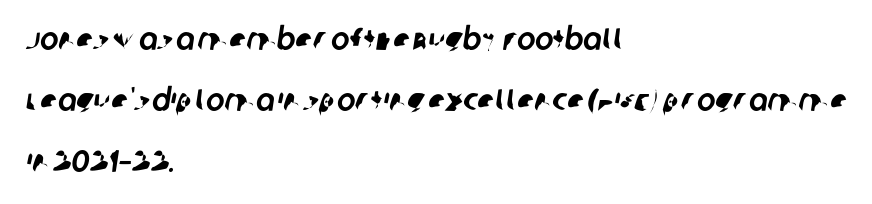
{"serif": "no", "width": "normal", "stroke_contrast": "low", "x_height": "large", "monospaced": "no", "underline": "no", "align": "left", "line_spacing": "loose", "line_spacing_ratio": 1.96, "letter_spacing": "normal", "letter_spacing_em": 0.0, "glyph_px": 31}
